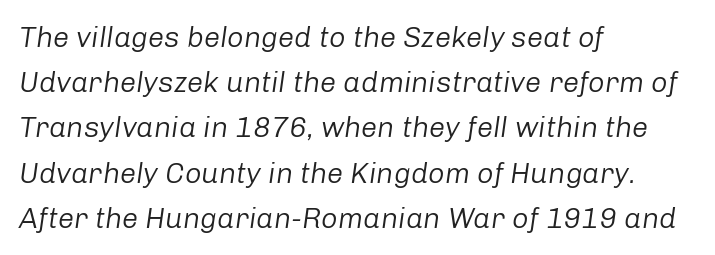
{"italic": "yes", "lean": "right", "slant_degrees": 8, "bold": "no", "weight": "regular", "width": "normal", "stroke_contrast": "low", "x_height": "medium", "monospaced": "no", "underline": "no", "align": "left", "line_spacing": "normal", "line_spacing_ratio": 1.56, "letter_spacing": "normal", "letter_spacing_em": 0.0, "glyph_px": 29}
